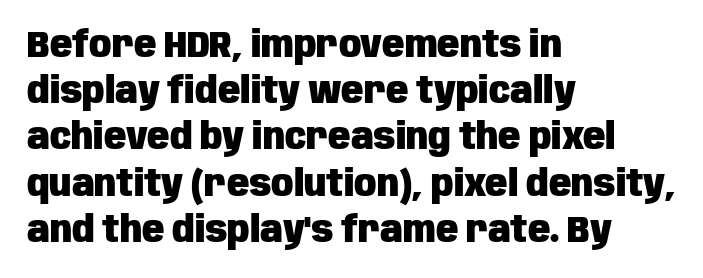
The image shows 37 px heavy, condensed sans-serif type, upright; set left-aligned, normal line spacing (1.25x), normal letter spacing, not underlined; low stroke contrast and a large x-height.
